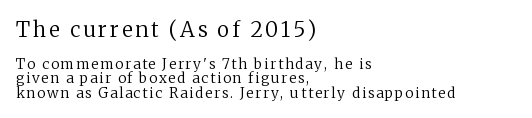
Has an underline been added? It has not. Of the two passages, the one on top uses the larger point size. Style check: upright. Caption: multi-line text, flush left, ragged right. Honestly, the rows look squashed on top of each other. A quiet, ordinary-to-light weight characterises the typeface.
